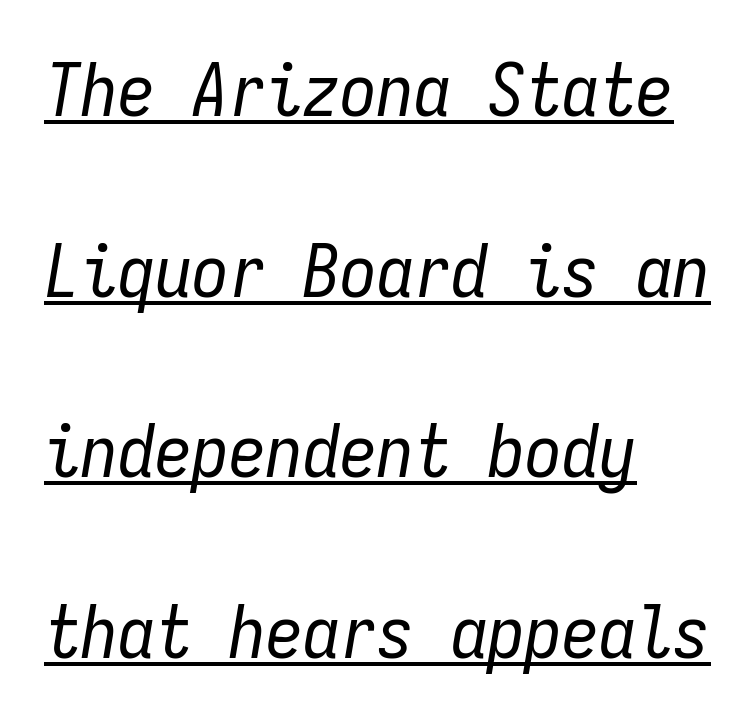
{"italic": "yes", "lean": "right", "slant_degrees": 9, "bold": "no", "weight": "regular", "width": "condensed", "stroke_contrast": "low", "x_height": "medium", "monospaced": "yes", "underline": "yes", "align": "left", "line_spacing": "loose", "line_spacing_ratio": 2.44, "letter_spacing": "normal", "letter_spacing_em": 0.0, "glyph_px": 74}
